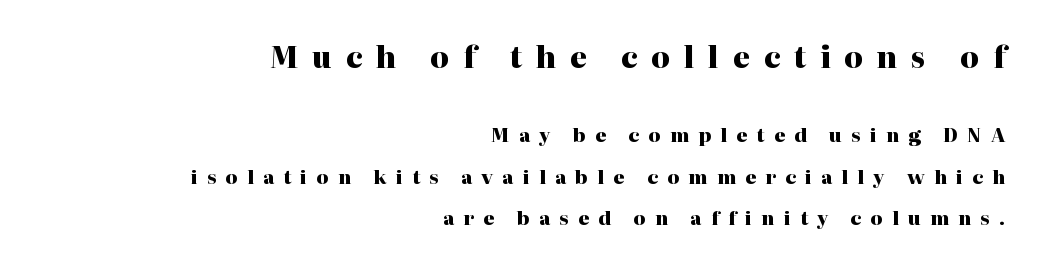
Q: Is the text bold? A: Yes.
Q: Is the text italic (slanted)? A: No, it is upright.
Q: Is the typeface a serif or a sans-serif typeface? A: Serif.
Q: Is the text underlined? A: No.
Q: How is the paragraph aligned? A: Right-aligned.
Q: Is the spacing between letters normal or unusually wide? A: Unusually wide.
Q: Is the spacing between lines tight, normal or loose? A: Loose.
Q: Which block of text is set in a larger size, the first (top) or the second (bottom)? A: The first (top) one.
Q: Width (condensed, normal, or wide)? A: Normal.
Q: Stroke contrast? A: High.
Q: x-height? A: Medium.
Q: Monospaced? A: No.
